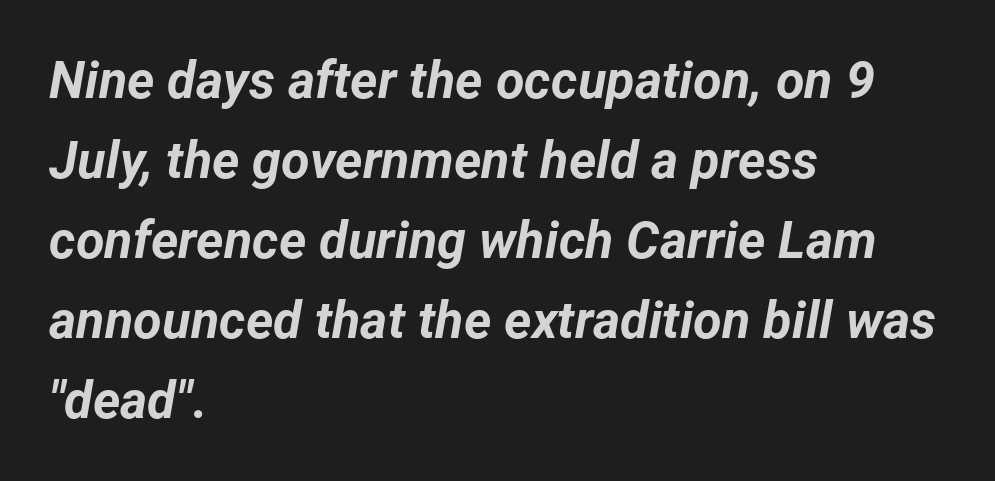
{"italic": "yes", "lean": "right", "slant_degrees": 12, "bold": "yes", "weight": "bold", "width": "normal", "stroke_contrast": "low", "x_height": "medium", "monospaced": "no", "underline": "no", "align": "left", "line_spacing": "normal", "line_spacing_ratio": 1.54, "letter_spacing": "normal", "letter_spacing_em": 0.0, "glyph_px": 52}
